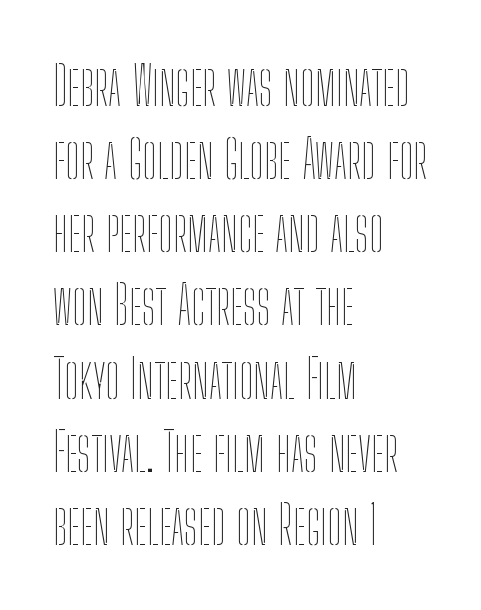
Notice how the stems are strictly vertical — no italics here. Leading matches the norm, producing a regular column. The line texture is even and compact thanks to regular tracking. Stroke thickness stays within the range of a standard reading face or lighter. Note the varied advance widths — an 'i' is clearly narrower than an 'm'. If you drew a ruler down the left edge, every line would touch it.
